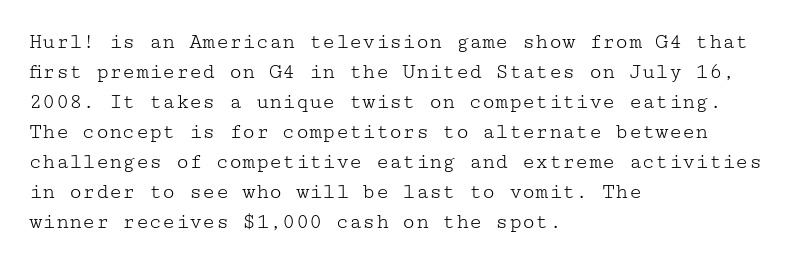
Q: Is the text bold? A: No.
Q: Is the text italic (slanted)? A: No, it is upright.
Q: Is the text underlined? A: No.
Q: How is the paragraph aligned? A: Left-aligned.
Q: Is the spacing between letters normal or unusually wide? A: Normal.
Q: Is the spacing between lines tight, normal or loose? A: Normal.
